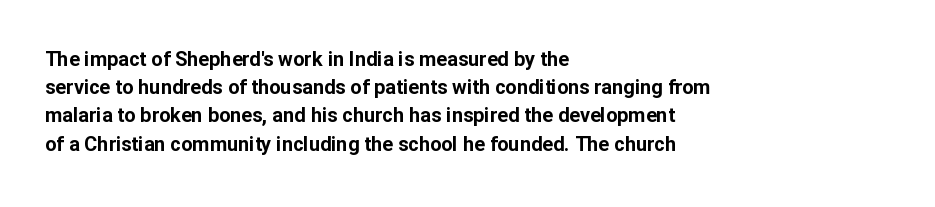
{"italic": "no", "bold": "yes", "underline": "no", "align": "left", "line_spacing": "normal", "line_spacing_ratio": 1.41, "letter_spacing": "normal", "letter_spacing_em": 0.0, "glyph_px": 20}
